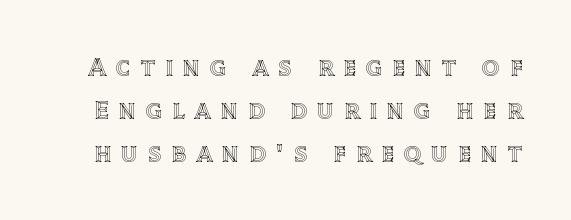
Leading matches the norm, producing a regular column. Quick note: underline off. Upright lettering throughout. Compared with typical body copy, the letter spacing here is much looser.
